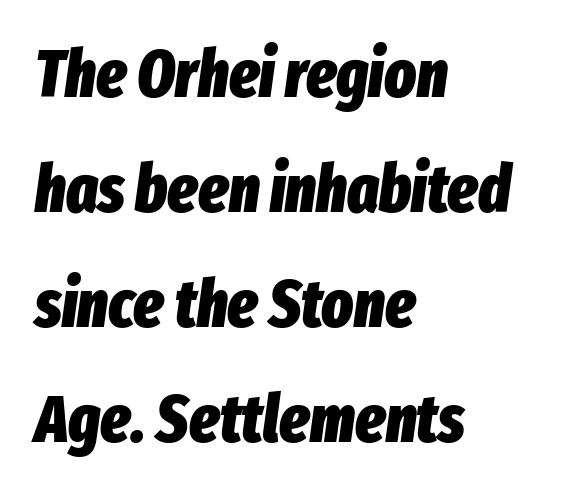
{"italic": "yes", "lean": "right", "slant_degrees": 8, "bold": "yes", "weight": "heavy", "width": "condensed", "stroke_contrast": "low", "x_height": "medium", "monospaced": "no", "underline": "no", "align": "left", "line_spacing_ratio": 1.74, "letter_spacing": "normal", "letter_spacing_em": 0.0, "glyph_px": 66}
